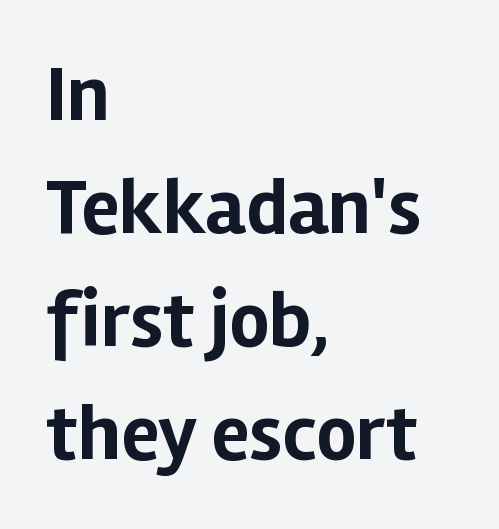
The image shows 79 px bold sans-serif type, upright; set left-aligned, normal line spacing (1.43x), normal letter spacing, not underlined; low stroke contrast and a medium x-height.
